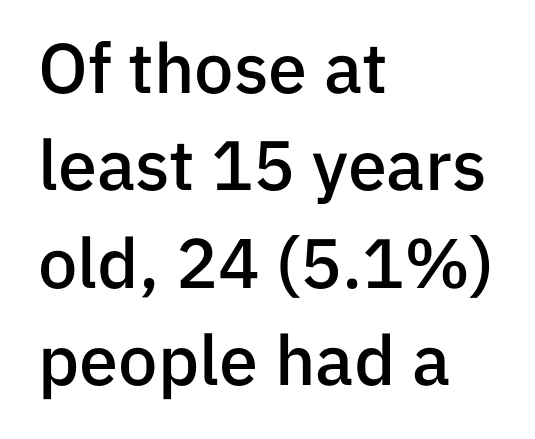
{"serif": "no", "italic": "no", "bold": "semi", "weight": "semibold", "width": "normal", "stroke_contrast": "low", "x_height": "medium", "monospaced": "no", "underline": "no", "align": "left", "line_spacing": "normal", "line_spacing_ratio": 1.39, "letter_spacing": "normal", "letter_spacing_em": 0.0, "glyph_px": 70}
